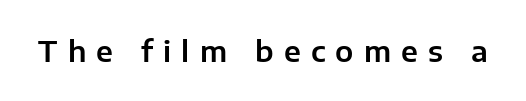
The image shows 29 px sans-serif type, upright; set unusually wide letter spacing (+0.35 em), not underlined; low stroke contrast and a medium x-height.
